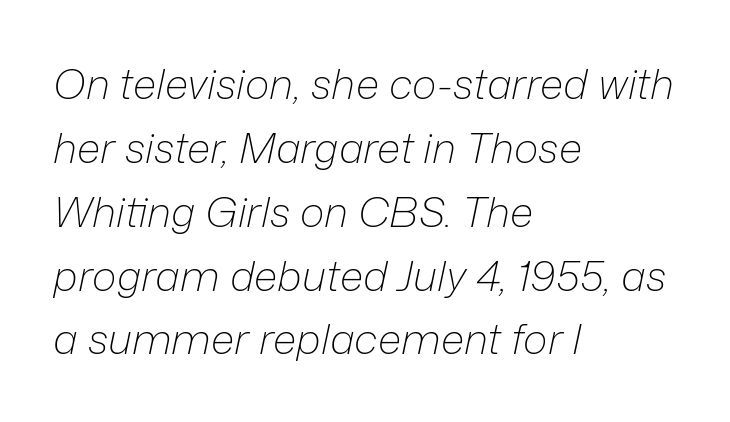
Q: Is the text bold? A: No.
Q: Is the text italic (slanted)? A: Yes, it leans right by about 12 degrees.
Q: Is the text underlined? A: No.
Q: How is the paragraph aligned? A: Left-aligned.
Q: Is the spacing between letters normal or unusually wide? A: Normal.
Q: Is the spacing between lines tight, normal or loose? A: Normal.
Q: Width (condensed, normal, or wide)? A: Normal.
Q: Stroke contrast? A: Low.
Q: x-height? A: Medium.
Q: Monospaced? A: No.
